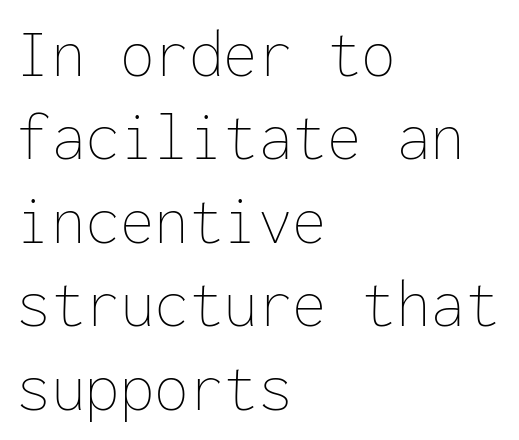
Q: Is the text bold? A: No.
Q: Is the text italic (slanted)? A: No, it is upright.
Q: Is the text underlined? A: No.
Q: How is the paragraph aligned? A: Left-aligned.
Q: Is the spacing between letters normal or unusually wide? A: Normal.
Q: Width (condensed, normal, or wide)? A: Normal.
Q: Stroke contrast? A: Low.
Q: x-height? A: Medium.
Q: Monospaced? A: Yes.
